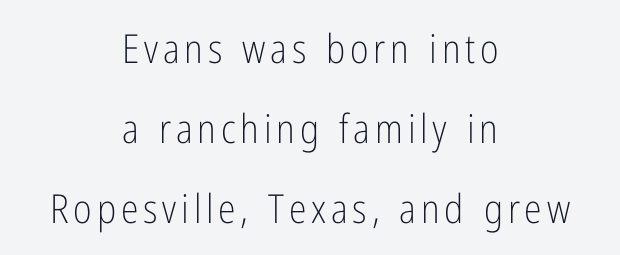
The words here are not underlined. The face used here is proportionally spaced, like ordinary book or web type. Nope, no serifs anywhere on these letters. Heft: none added — not bold.
